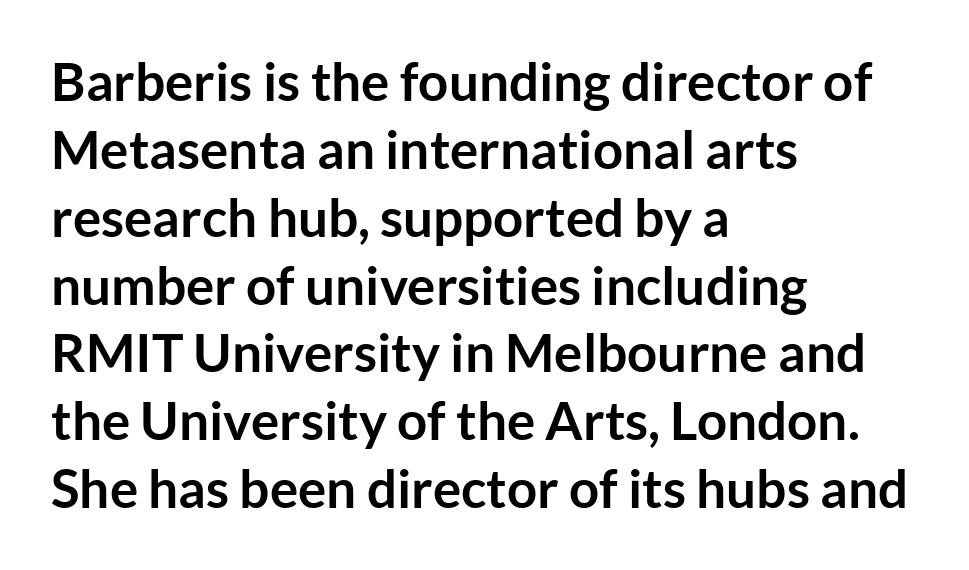
Vertically, the passage feels balanced, rows spaced as you'd expect. Thick stems and heavy bowls — unmistakably bold. Unlike italic type, these characters show no tilt at all. Think of a printed novel: that variable character pitch is what you see here. Type without underlining.
